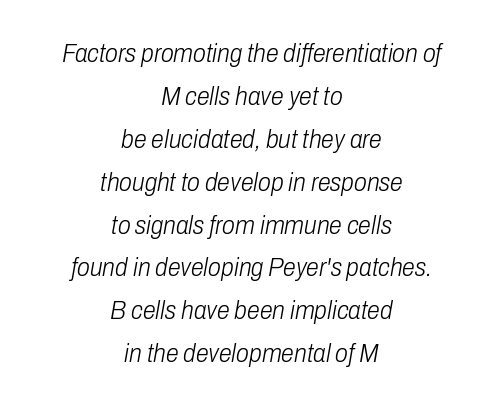
Q: Is the text bold? A: No.
Q: Is the text italic (slanted)? A: Yes, it leans right by about 10 degrees.
Q: Is the text underlined? A: No.
Q: How is the paragraph aligned? A: Centered.
Q: Is the spacing between letters normal or unusually wide? A: Normal.
Q: Is the spacing between lines tight, normal or loose? A: Normal.
